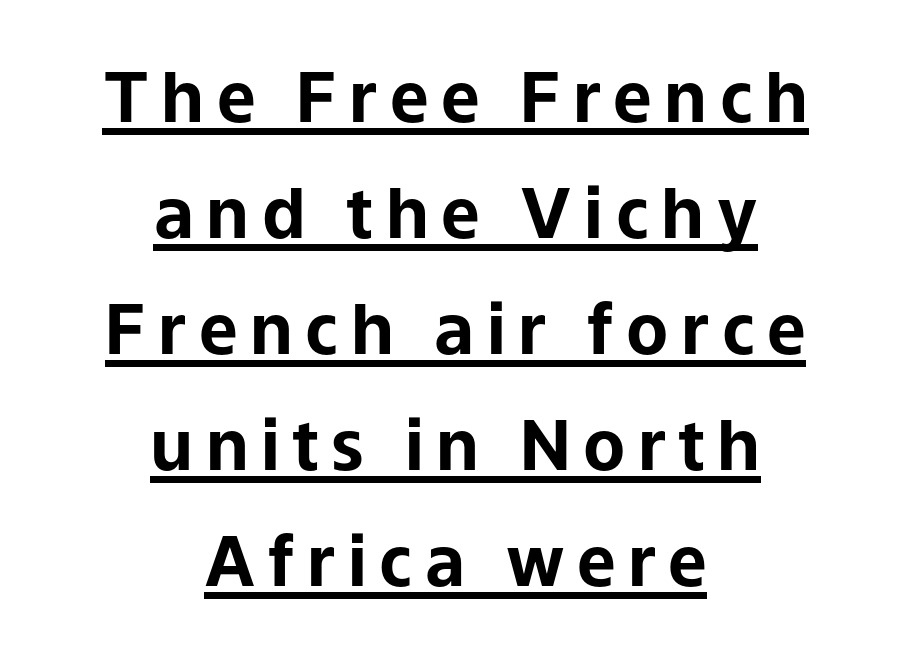
Q: Is the text bold? A: Yes.
Q: Is the text italic (slanted)? A: No, it is upright.
Q: Is the typeface a serif or a sans-serif typeface? A: Sans-serif.
Q: Is the text underlined? A: Yes.
Q: How is the paragraph aligned? A: Centered.
Q: Is the spacing between lines tight, normal or loose? A: Normal.
Q: Width (condensed, normal, or wide)? A: Normal.
Q: Stroke contrast? A: Low.
Q: x-height? A: Medium.
Q: Monospaced? A: No.
